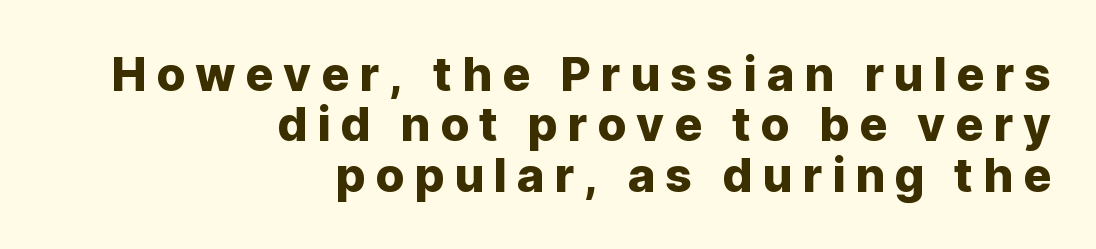
{"serif": "no", "italic": "no", "width": "normal", "stroke_contrast": "low", "x_height": "medium", "monospaced": "no", "underline": "no", "align": "right", "line_spacing": "tight", "line_spacing_ratio": 1.07, "letter_spacing": "wide", "letter_spacing_em": 0.21, "glyph_px": 47}
